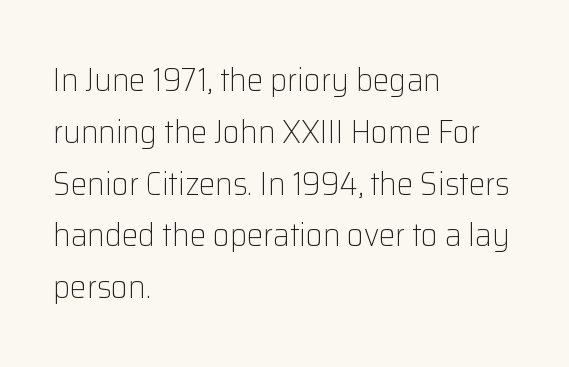
Q: Is the text bold? A: No.
Q: Is the text italic (slanted)? A: No, it is upright.
Q: Is the typeface a serif or a sans-serif typeface? A: Sans-serif.
Q: Is the text underlined? A: No.
Q: How is the paragraph aligned? A: Left-aligned.
Q: Is the spacing between letters normal or unusually wide? A: Normal.
Q: Is the spacing between lines tight, normal or loose? A: Normal.
Q: Width (condensed, normal, or wide)? A: Normal.
Q: Stroke contrast? A: Low.
Q: x-height? A: Medium.
Q: Monospaced? A: No.
